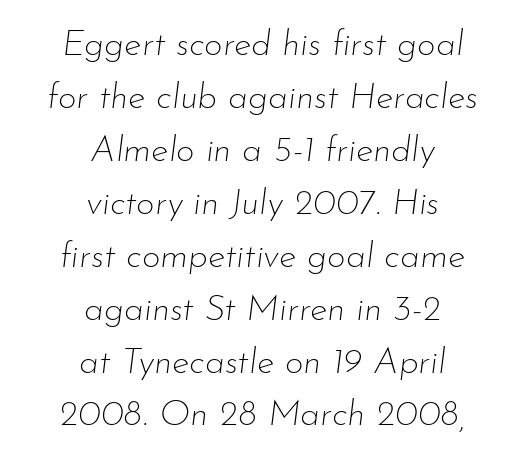
Q: Is the text bold? A: No.
Q: Is the text italic (slanted)? A: Yes, it leans right by about 7 degrees.
Q: Is the text underlined? A: No.
Q: How is the paragraph aligned? A: Centered.
Q: Is the spacing between letters normal or unusually wide? A: Normal.
Q: Is the spacing between lines tight, normal or loose? A: Normal.
Q: Width (condensed, normal, or wide)? A: Normal.
Q: Stroke contrast? A: Low.
Q: x-height? A: Small.
Q: Monospaced? A: No.
